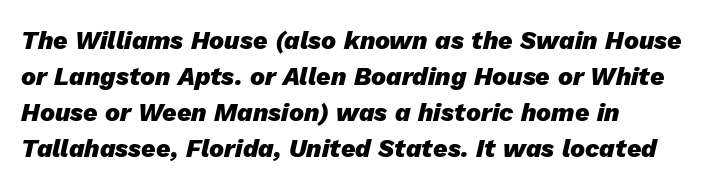
The image shows 25 px bold type, italic (leaning right); set left-aligned, normal line spacing (1.44x), normal letter spacing, not underlined.
